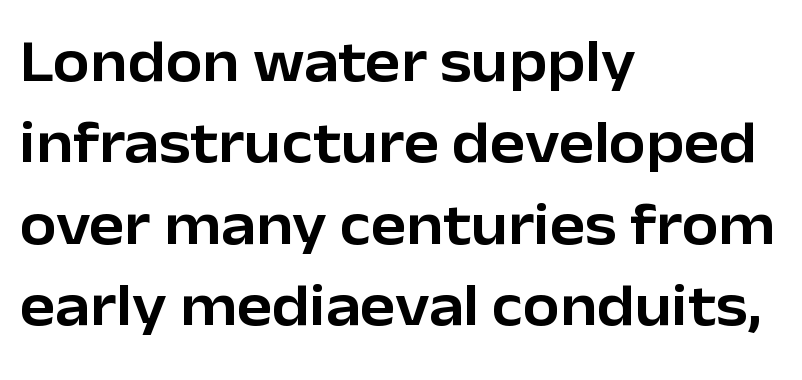
{"serif": "no", "italic": "no", "width": "normal", "stroke_contrast": "low", "x_height": "medium", "monospaced": "no", "underline": "no", "align": "left", "line_spacing": "normal", "line_spacing_ratio": 1.38, "letter_spacing": "normal", "letter_spacing_em": 0.0, "glyph_px": 59}
